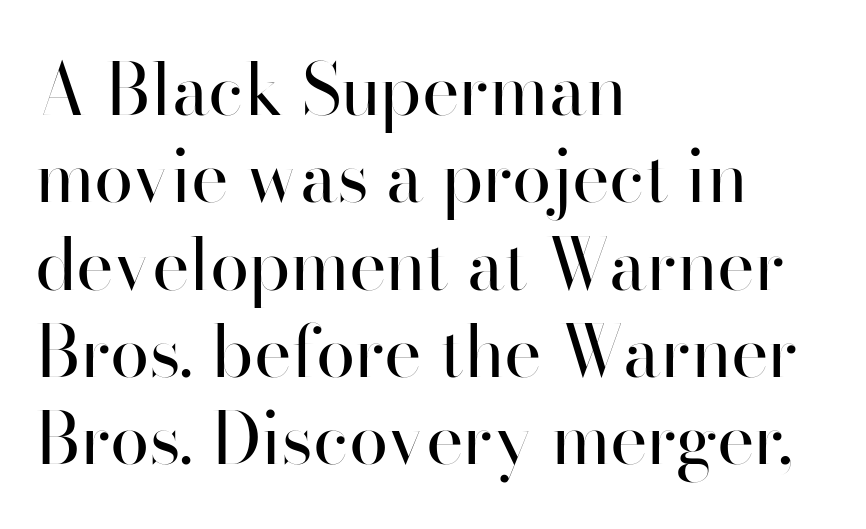
The image shows 71 px regular-weight sans-serif type, upright; set left-aligned, line spacing 1.23x, normal letter spacing, not underlined; high stroke contrast and a small x-height.
